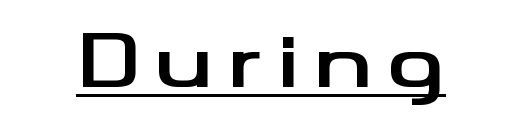
Q: Is the text bold? A: Yes.
Q: Is the text italic (slanted)? A: No, it is upright.
Q: Is the typeface a serif or a sans-serif typeface? A: Sans-serif.
Q: Is the text underlined? A: Yes.
Q: Is the spacing between letters normal or unusually wide? A: Unusually wide.
Q: Width (condensed, normal, or wide)? A: Wide.
Q: Stroke contrast? A: Medium.
Q: x-height? A: Small.
Q: Monospaced? A: No.
